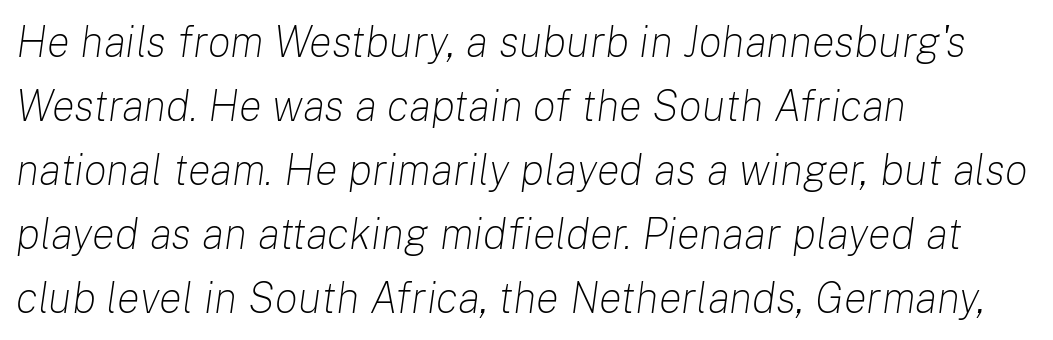
The paragraph has a hard left edge and a soft right edge. Varying glyph widths throughout — classic text-font behaviour. These lines sit exactly where default settings would place them. Emphasis-style slanted type is in use.
